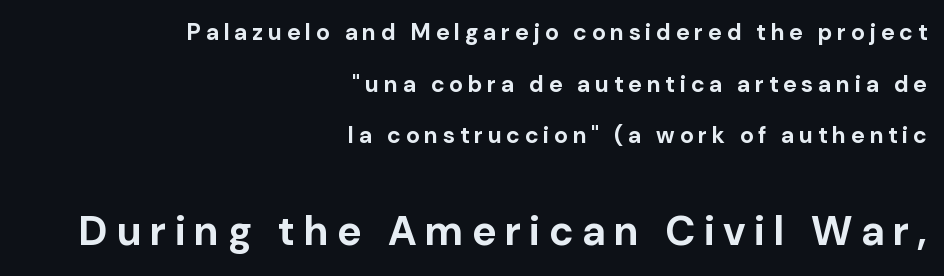
There is plenty of visible air inserted between adjacent glyphs. Underline: absent. The letters carry no serifs — their stems end cleanly without finishing strokes. No italicization has been applied; the sample stays upright.
